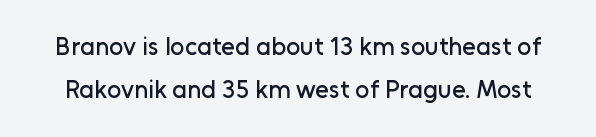
The image shows 25 px text type, upright; set line spacing 1.74x, normal letter spacing, not underlined.
